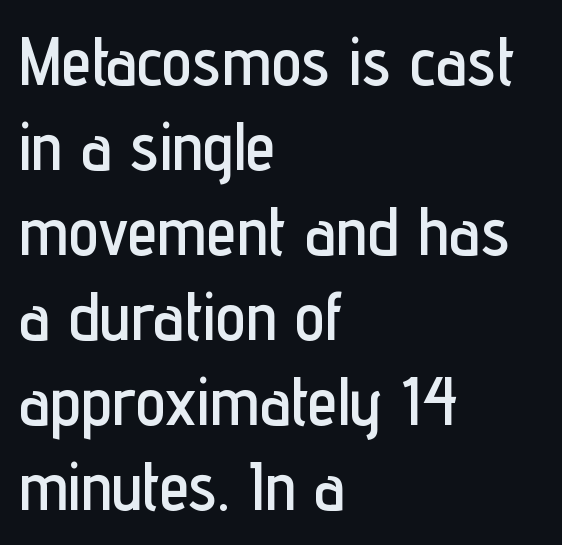
Q: Is the text italic (slanted)? A: No, it is upright.
Q: Is the typeface a serif or a sans-serif typeface? A: Sans-serif.
Q: Is the text underlined? A: No.
Q: How is the paragraph aligned? A: Left-aligned.
Q: Is the spacing between letters normal or unusually wide? A: Normal.
Q: Is the spacing between lines tight, normal or loose? A: Normal.
Q: Width (condensed, normal, or wide)? A: Condensed.
Q: Stroke contrast? A: Low.
Q: x-height? A: Medium.
Q: Monospaced? A: No.
